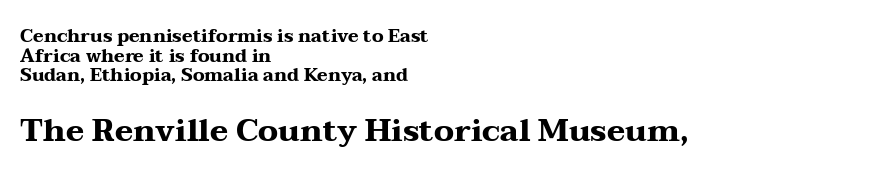
Notice how the stems are strictly vertical — no italics here. Type without underlining. Every row of glyphs begins at an identical x-position on the left. In terms of weight, the rendering is a true, heavy bold. A typesetter would call this leading minimal, almost set solid.
